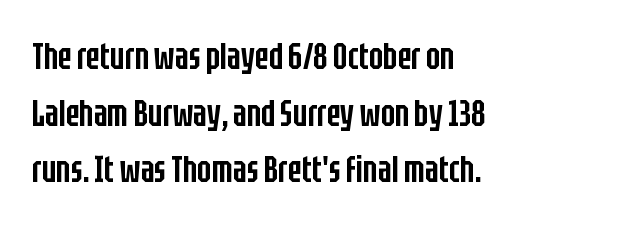
The image shows 37 px semibold, condensed sans-serif type, upright; set left-aligned, normal line spacing (1.53x), normal letter spacing, not underlined; low stroke contrast and a large x-height.
